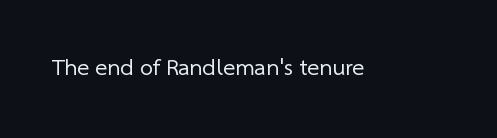
The image shows 23 px text type; set normal letter spacing, not underlined.
